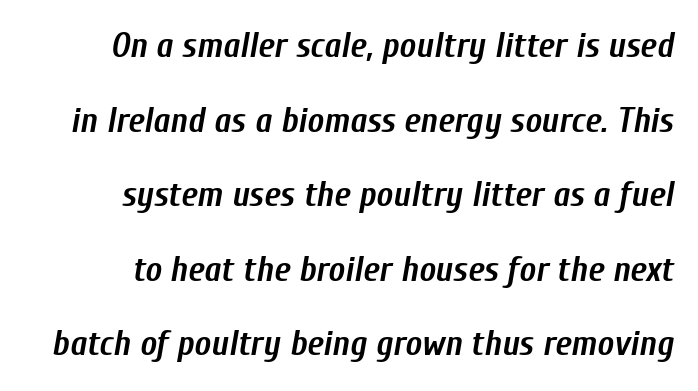
Q: Is the text bold? A: Yes.
Q: Is the text italic (slanted)? A: Yes, it leans right by about 10 degrees.
Q: Is the text underlined? A: No.
Q: Is the spacing between letters normal or unusually wide? A: Normal.
Q: Is the spacing between lines tight, normal or loose? A: Loose.
Q: Width (condensed, normal, or wide)? A: Condensed.
Q: Stroke contrast? A: Low.
Q: x-height? A: Medium.
Q: Monospaced? A: No.
